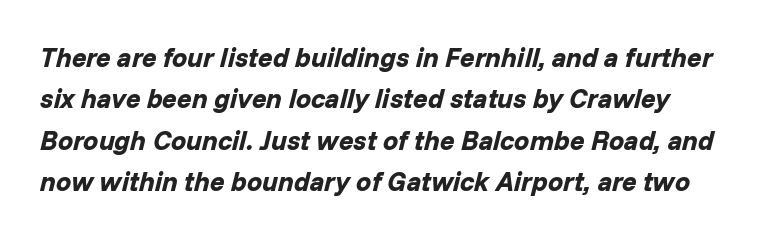
{"italic": "yes", "lean": "right", "slant_degrees": 14, "bold": "yes", "underline": "no", "line_spacing": "normal", "line_spacing_ratio": 1.53, "letter_spacing": "normal", "letter_spacing_em": 0.0, "glyph_px": 27}
